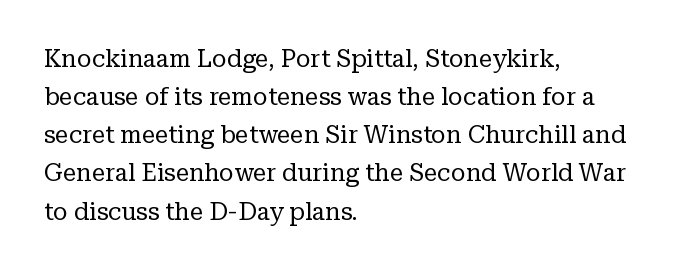
The image shows 24 px text type, upright; set left-aligned, normal line spacing (1.59x), normal letter spacing, not underlined.
